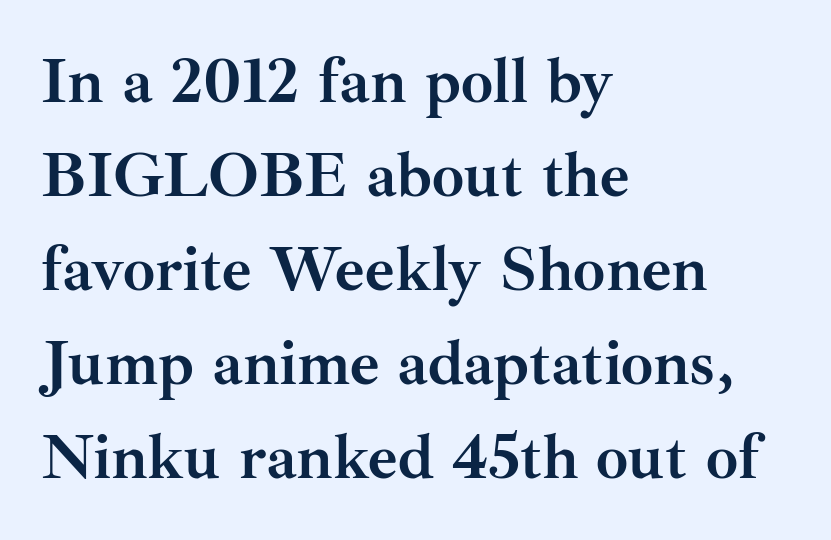
Q: Is the text bold? A: Yes.
Q: Is the text italic (slanted)? A: No, it is upright.
Q: Is the typeface a serif or a sans-serif typeface? A: Serif.
Q: Is the text underlined? A: No.
Q: How is the paragraph aligned? A: Left-aligned.
Q: Is the spacing between letters normal or unusually wide? A: Normal.
Q: Is the spacing between lines tight, normal or loose? A: Normal.
Q: Width (condensed, normal, or wide)? A: Normal.
Q: Stroke contrast? A: Medium.
Q: x-height? A: Small.
Q: Monospaced? A: No.
